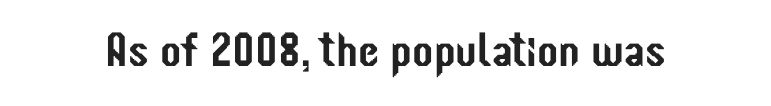
{"serif": "no", "italic": "no", "width": "condensed", "stroke_contrast": "low", "x_height": "medium", "monospaced": "no", "underline": "no", "letter_spacing": "normal", "letter_spacing_em": 0.0, "glyph_px": 48}
